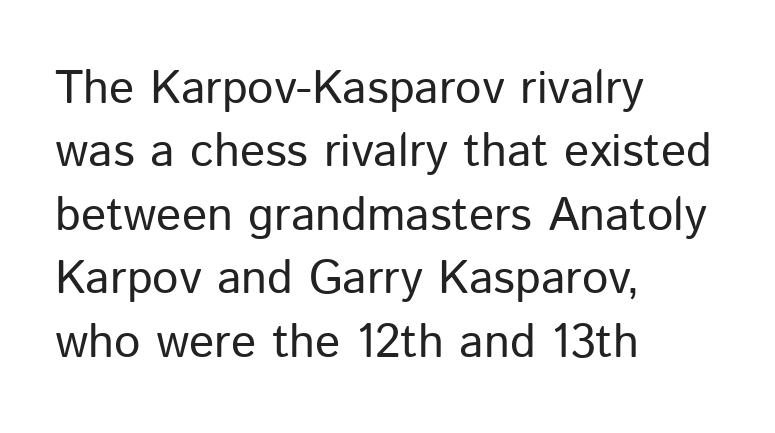
Any mark beneath the type? The region is blank. All the whitespace from short lines collects on the right. The rendering keeps characters at their native spacing. In terms of leading, this rendering sits right in the middle. Letterform terminals end flat and unadorned throughout the passage.
